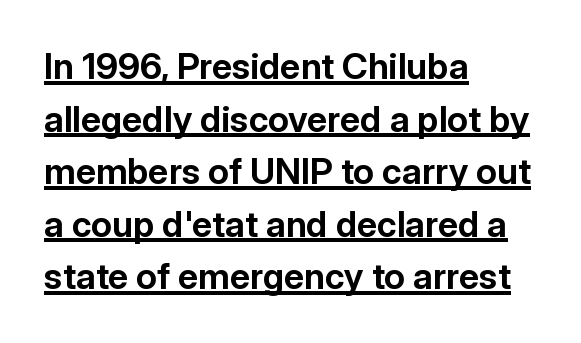
Q: Is the text bold? A: Yes.
Q: Is the text italic (slanted)? A: No, it is upright.
Q: Is the typeface a serif or a sans-serif typeface? A: Sans-serif.
Q: Is the text underlined? A: Yes.
Q: How is the paragraph aligned? A: Left-aligned.
Q: Is the spacing between letters normal or unusually wide? A: Normal.
Q: Is the spacing between lines tight, normal or loose? A: Normal.
Q: Width (condensed, normal, or wide)? A: Normal.
Q: Stroke contrast? A: Low.
Q: x-height? A: Medium.
Q: Monospaced? A: No.
